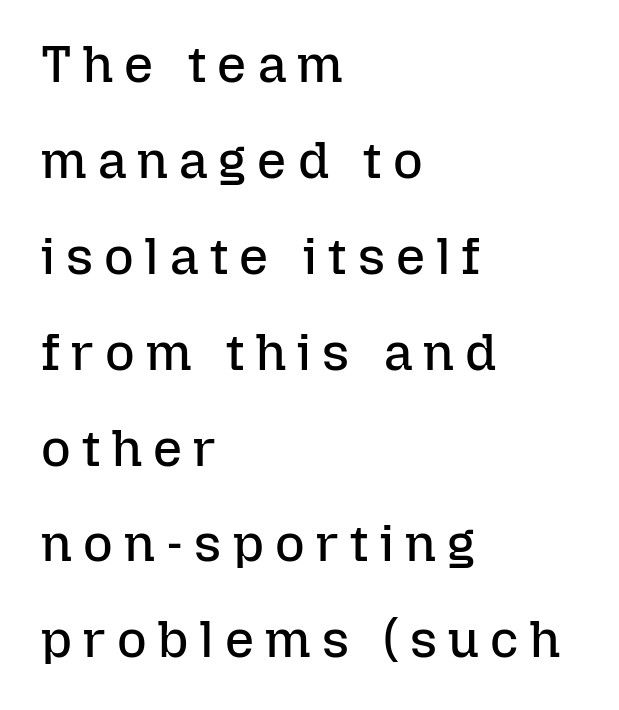
The image shows 51 px regular-weight type, upright; set left-aligned, line spacing 1.88x, unusually wide letter spacing (+0.22 em), not underlined; low stroke contrast and a medium x-height.
